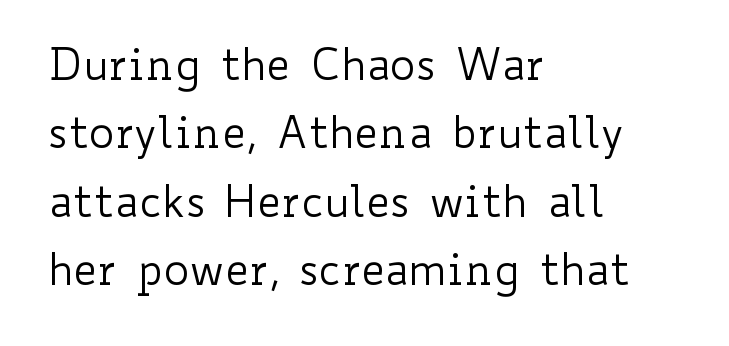
{"italic": "no", "bold": "no", "weight": "regular", "width": "wide", "stroke_contrast": "low", "x_height": "small", "monospaced": "no", "underline": "no", "align": "left", "line_spacing": "normal", "line_spacing_ratio": 1.59, "letter_spacing": "normal", "letter_spacing_em": 0.0, "glyph_px": 43}
